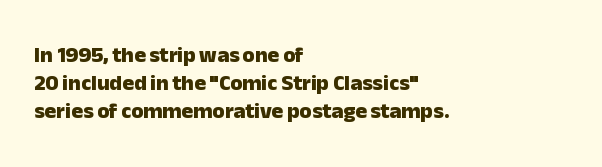
The passage is arranged the way most books set body copy — flush left. No word sits above an underline. Nobody touched the tracking dial on this one. Stroke thickness is high; the sample reads as a true bold.
